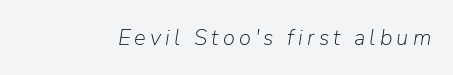
{"italic": "yes", "lean": "right", "slant_degrees": 9, "bold": "no", "underline": "no", "glyph_px": 22}
